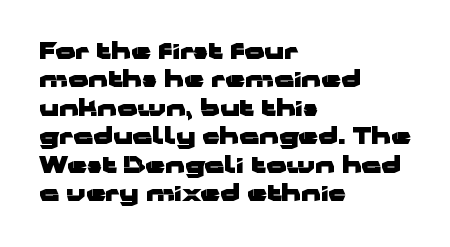
This is the regular roman posture of the typeface. The lines in this sample share a left origin and differ only in where they stop. Standard letterfit; no display-style spreading of the glyphs. Heavy-handed strokes throughout: this text is bold. The space directly below the letters is spotless.
